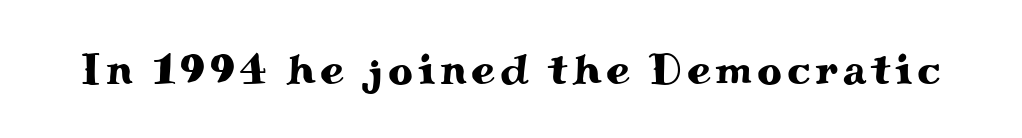
{"serif": "yes", "italic": "no", "width": "wide", "stroke_contrast": "medium", "x_height": "small", "monospaced": "no", "underline": "no", "glyph_px": 43}
